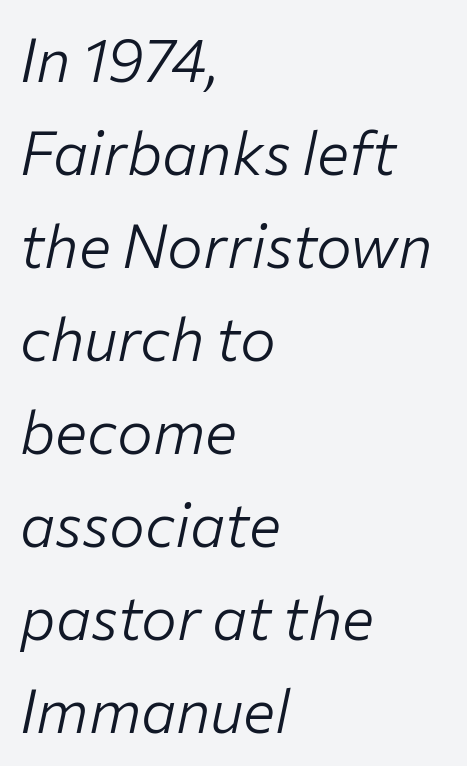
The image shows 60 px light type, italic (leaning right); set left-aligned, normal line spacing (1.55x), normal letter spacing, not underlined; low stroke contrast and a medium x-height.
